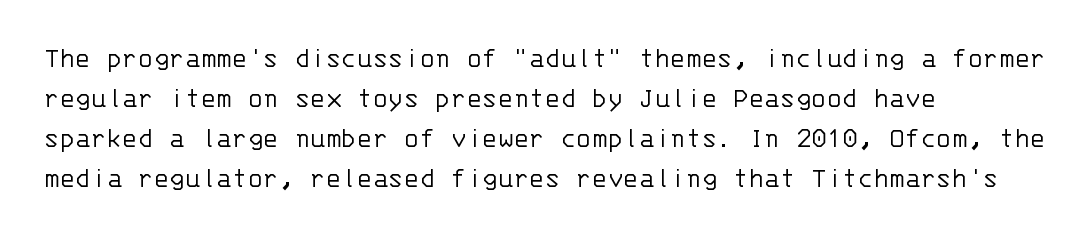
The image shows 29 px light sans-serif type, upright, monospaced; set left-aligned, normal line spacing (1.38x), normal letter spacing, not underlined; low stroke contrast and a large x-height.
